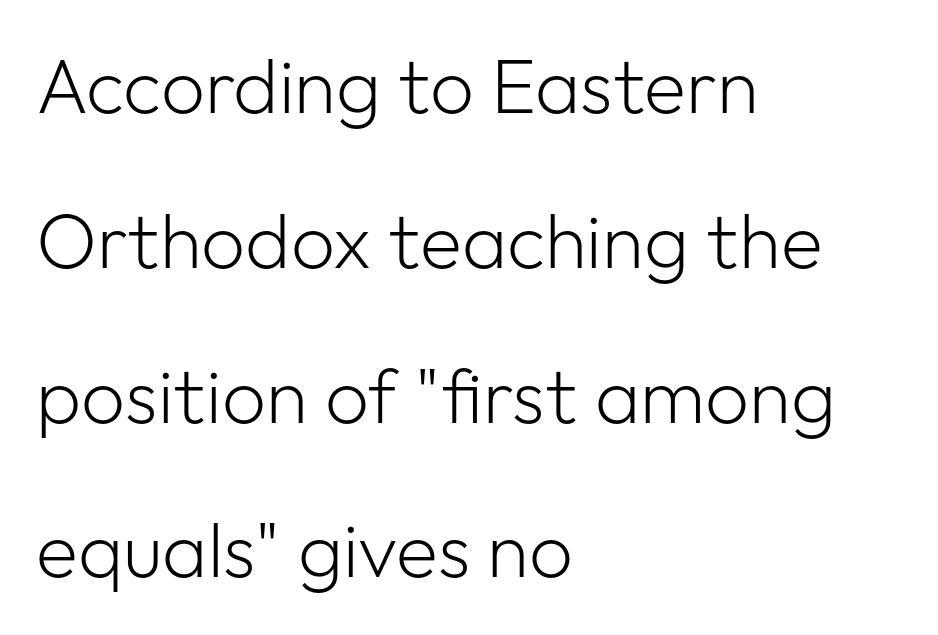
{"serif": "no", "italic": "no", "bold": "no", "weight": "light", "width": "normal", "stroke_contrast": "low", "x_height": "medium", "monospaced": "no", "underline": "no", "align": "left", "line_spacing": "loose", "line_spacing_ratio": 2.01, "letter_spacing": "normal", "letter_spacing_em": 0.0, "glyph_px": 77}
